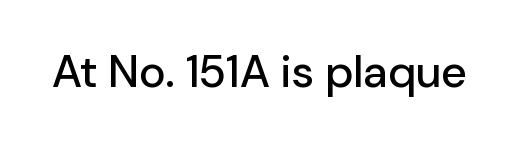
Q: Is the text italic (slanted)? A: No, it is upright.
Q: Is the typeface a serif or a sans-serif typeface? A: Sans-serif.
Q: Is the text underlined? A: No.
Q: Is the spacing between letters normal or unusually wide? A: Normal.
Q: Width (condensed, normal, or wide)? A: Normal.
Q: Stroke contrast? A: Low.
Q: x-height? A: Medium.
Q: Monospaced? A: No.
